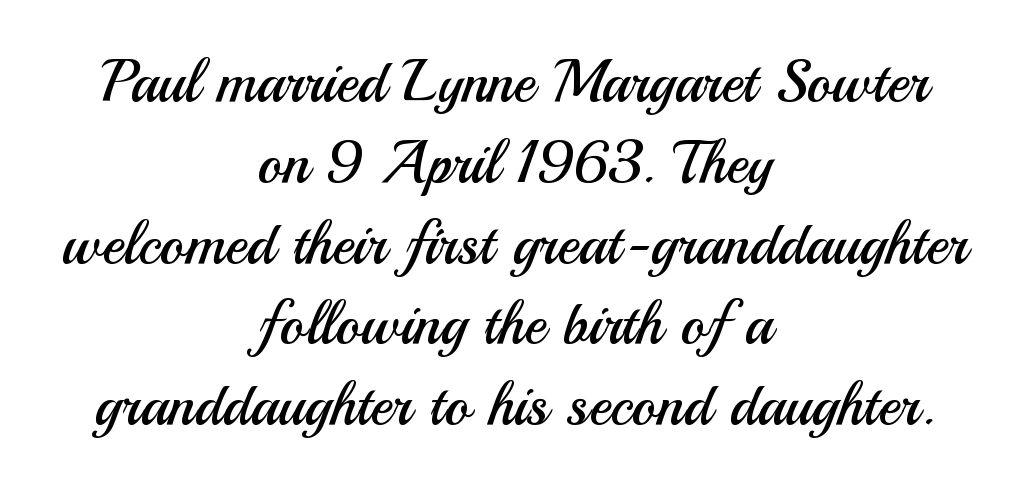
{"serif": "no", "bold": "no", "weight": "regular", "width": "normal", "stroke_contrast": "medium", "x_height": "small", "monospaced": "no", "underline": "no", "align": "center", "line_spacing": "normal", "line_spacing_ratio": 1.37, "letter_spacing": "normal", "letter_spacing_em": 0.0, "glyph_px": 59}
